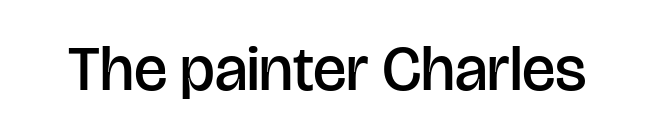
{"serif": "no", "italic": "no", "bold": "semi", "weight": "semibold", "width": "normal", "stroke_contrast": "low", "x_height": "large", "monospaced": "no", "underline": "no", "letter_spacing": "normal", "letter_spacing_em": 0.0, "glyph_px": 63}
